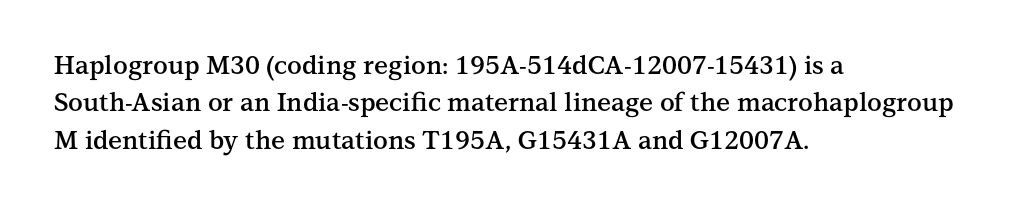
The image shows 25 px text type, upright; set left-aligned, normal line spacing (1.5x), normal letter spacing, not underlined.
